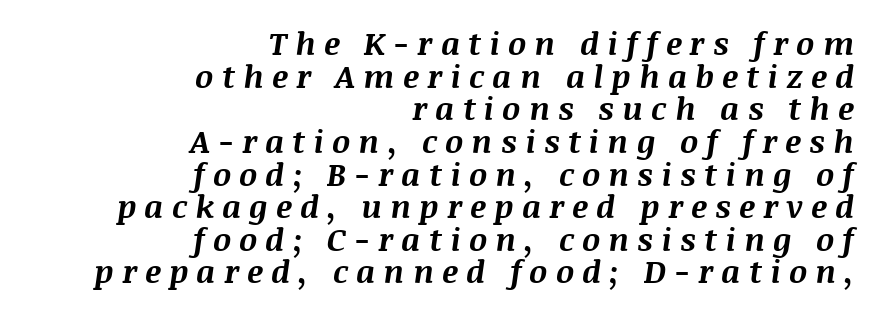
{"italic": "yes", "lean": "right", "slant_degrees": 8, "bold": "yes", "weight": "bold", "width": "normal", "stroke_contrast": "medium", "x_height": "large", "monospaced": "no", "underline": "no", "align": "right", "line_spacing": "tight", "line_spacing_ratio": 1.02, "letter_spacing": "wide", "letter_spacing_em": 0.25, "glyph_px": 32}
